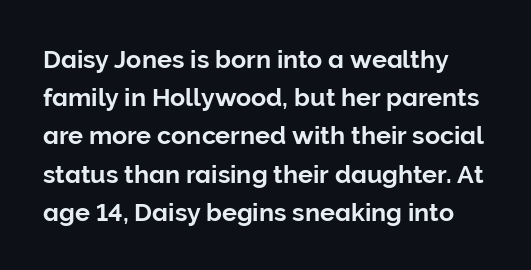
Q: Is the text italic (slanted)? A: No, it is upright.
Q: Is the text underlined? A: No.
Q: Is the spacing between letters normal or unusually wide? A: Normal.
Q: Is the spacing between lines tight, normal or loose? A: Normal.
